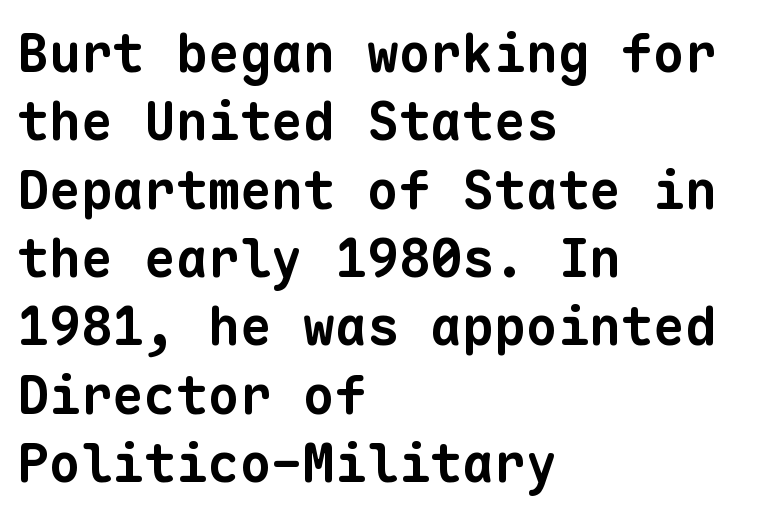
{"serif": "no", "bold": "yes", "weight": "bold", "width": "normal", "stroke_contrast": "low", "x_height": "medium", "monospaced": "yes", "underline": "no", "align": "left", "line_spacing": "normal", "line_spacing_ratio": 1.29, "letter_spacing": "normal", "letter_spacing_em": 0.0, "glyph_px": 53}
